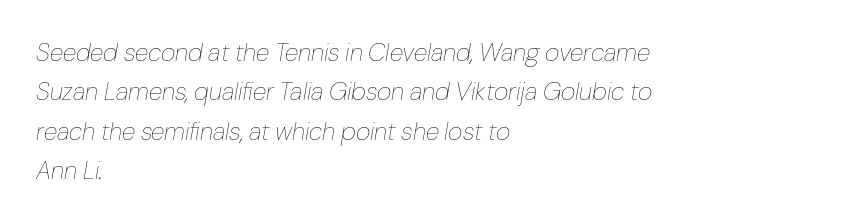
The image shows 25 px text type, italic (leaning right); set left-aligned, normal line spacing (1.58x), normal letter spacing, not underlined.
